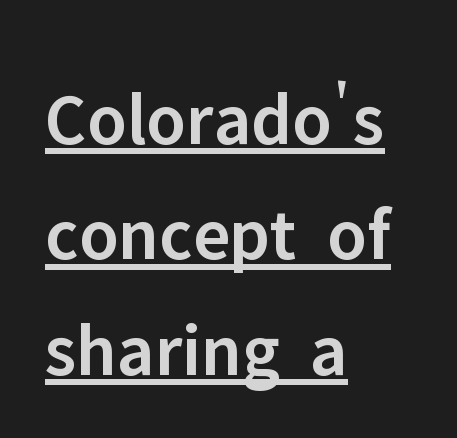
{"serif": "no", "italic": "no", "bold": "semi", "weight": "semibold", "width": "normal", "stroke_contrast": "low", "x_height": "medium", "monospaced": "no", "underline": "yes", "align": "left", "line_spacing": "normal", "line_spacing_ratio": 1.54, "letter_spacing": "normal", "letter_spacing_em": 0.0, "glyph_px": 75}
